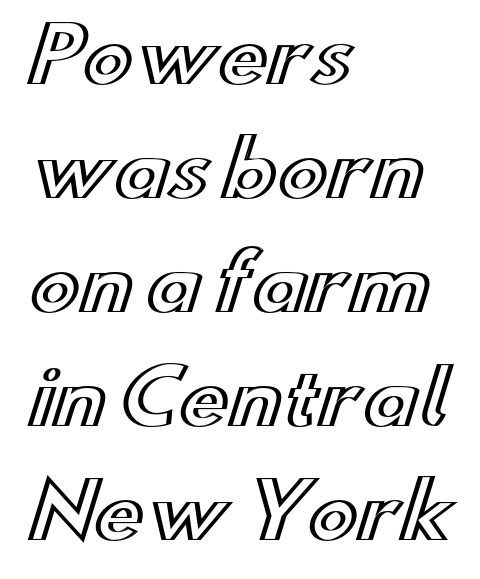
Q: Is the text italic (slanted)? A: Yes.
Q: Is the text underlined? A: No.
Q: How is the paragraph aligned? A: Left-aligned.
Q: Is the spacing between letters normal or unusually wide? A: Normal.
Q: Is the spacing between lines tight, normal or loose? A: Normal.
Q: Width (condensed, normal, or wide)? A: Wide.
Q: x-height? A: Small.
Q: Monospaced? A: No.
